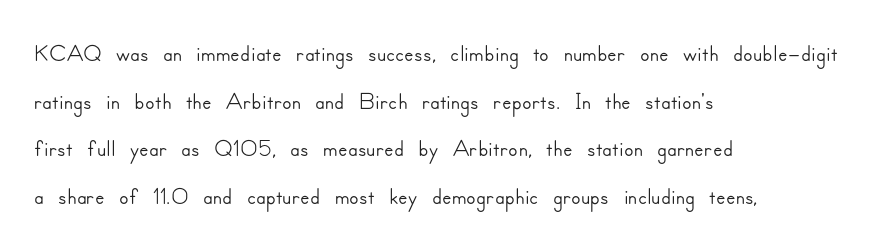
Q: Is the text italic (slanted)? A: No, it is upright.
Q: Is the typeface a serif or a sans-serif typeface? A: Sans-serif.
Q: Is the text underlined? A: No.
Q: How is the paragraph aligned? A: Left-aligned.
Q: Is the spacing between letters normal or unusually wide? A: Normal.
Q: Is the spacing between lines tight, normal or loose? A: Normal.
Q: Width (condensed, normal, or wide)? A: Normal.
Q: Stroke contrast? A: Low.
Q: x-height? A: Small.
Q: Monospaced? A: No.
